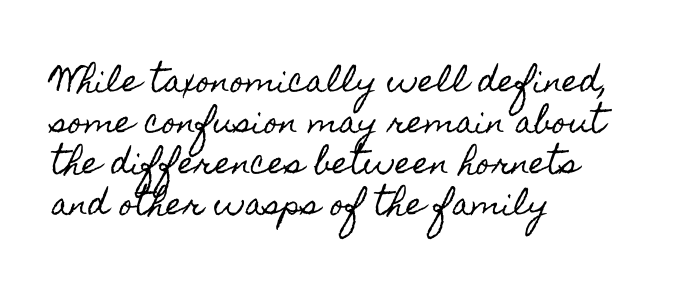
Reading down the block, your eye returns to a fixed left position each line. This rendering leaves character spacing at its baseline value. The passage shown is typed in a proportional face where columns would drift. Any mark beneath the type? The region is blank. Vertical spacing — default.
